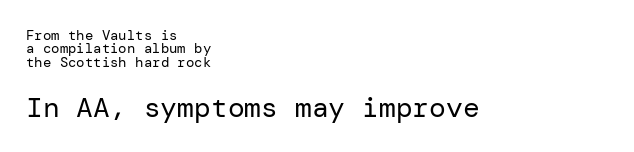
{"serif": "no", "italic": "no", "bold": "no", "weight": "regular", "width": "normal", "stroke_contrast": "low", "x_height": "medium", "underline": "no", "align": "left", "line_spacing": "tight", "line_spacing_ratio": 0.96, "letter_spacing": "normal", "letter_spacing_em": 0.0, "larger_block": "second", "size_ratio": 2.0, "glyph_px": 28}
